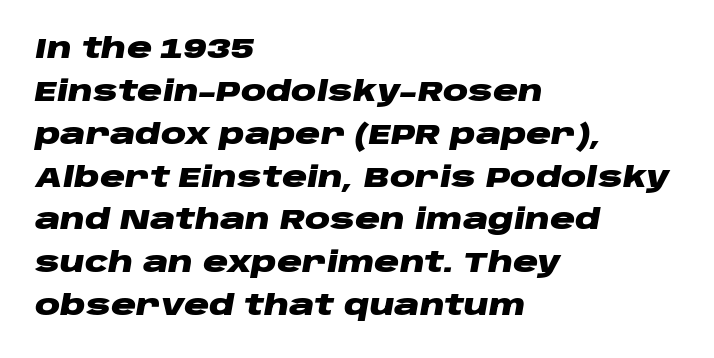
The image shows 28 px heavy, wide type, italic (leaning right); set left-aligned, normal line spacing (1.53x), normal letter spacing, not underlined; low stroke contrast and a large x-height.
